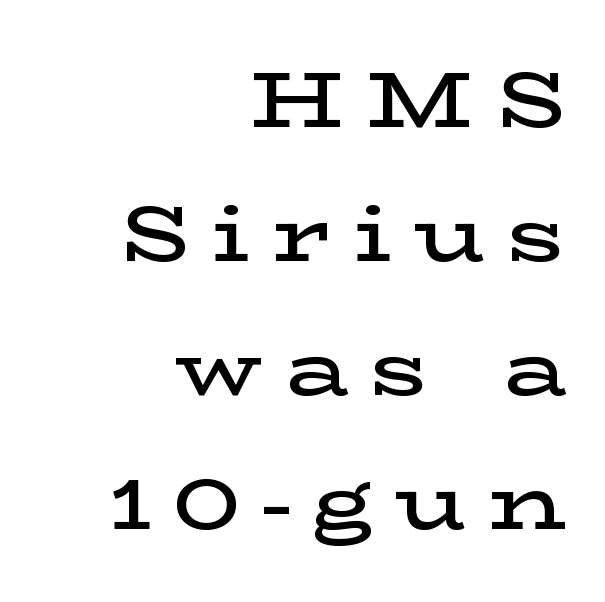
Q: Is the text bold? A: Semi-bold.
Q: Is the text italic (slanted)? A: No, it is upright.
Q: Is the typeface a serif or a sans-serif typeface? A: Serif.
Q: Is the text underlined? A: No.
Q: How is the paragraph aligned? A: Right-aligned.
Q: Is the spacing between letters normal or unusually wide? A: Unusually wide.
Q: Width (condensed, normal, or wide)? A: Wide.
Q: Stroke contrast? A: Low.
Q: x-height? A: Medium.
Q: Monospaced? A: No.
